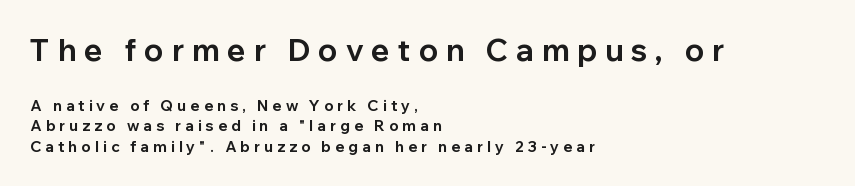
Q: Is the text bold? A: Yes.
Q: Is the text italic (slanted)? A: No, it is upright.
Q: Is the typeface a serif or a sans-serif typeface? A: Sans-serif.
Q: Is the text underlined? A: No.
Q: How is the paragraph aligned? A: Left-aligned.
Q: Is the spacing between letters normal or unusually wide? A: Unusually wide.
Q: Is the spacing between lines tight, normal or loose? A: Normal.
Q: Which block of text is set in a larger size, the first (top) or the second (bottom)? A: The first (top) one.
Q: Width (condensed, normal, or wide)? A: Normal.
Q: Stroke contrast? A: Low.
Q: x-height? A: Medium.
Q: Monospaced? A: No.
